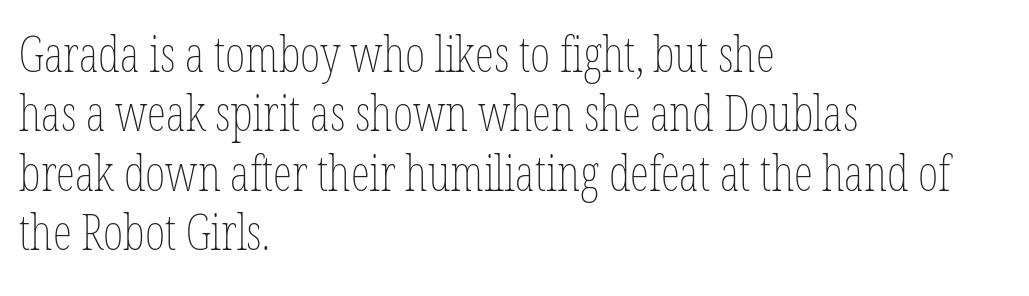
Is this a fixed-width face? No — the glyphs have proportional, varying widths. The lettering stays uniformly vertical, giving the passage a roman look. Which margin do the lines hug? The left one — the right edge is uneven. Here the glyphs are tracked normally, forming tight word shapes. Counters stay open thanks to moderate or lighter strokes. Descender tails drop into unmarked territory.
